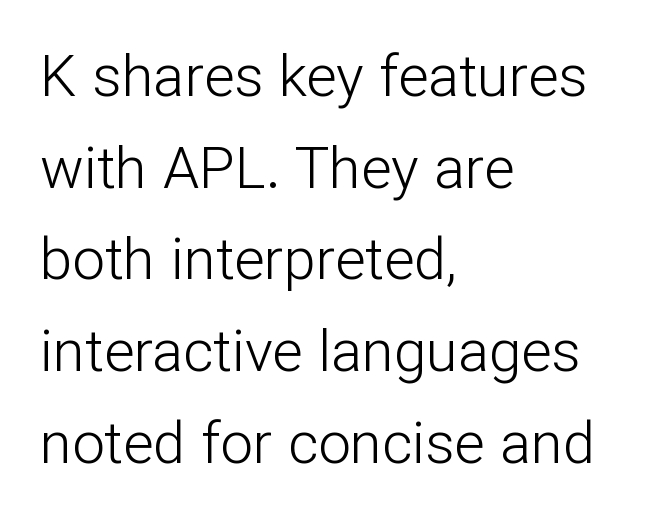
The image shows 58 px light sans-serif type, upright; set left-aligned, normal line spacing (1.58x), normal letter spacing, not underlined; low stroke contrast and a medium x-height.
